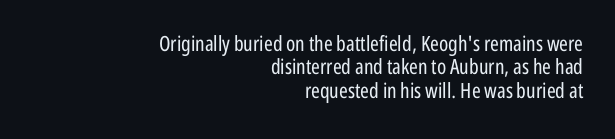
The lines are quadded right. Ascenders rise straight up at ninety degrees. Summary of vertical rhythm: compact, with narrow interline spacing. Honestly, the letter spacing is just normal — you wouldn't notice it.
